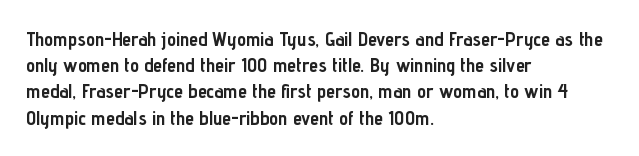
Leftover space on each line is placed entirely after the last word. Honestly, the row spacing looks completely unremarkable. This sample uses an upright cut, with every glyph sitting square on the baseline. A typesetter would call this zero additional tracking. Check the space under the baseline: it is left empty.
